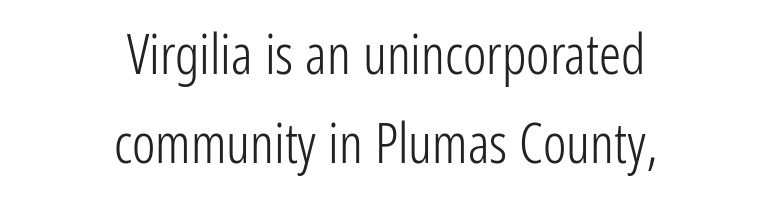
The image shows 55 px light, condensed sans-serif type, upright; set centered, normal line spacing (1.61x), normal letter spacing, not underlined; low stroke contrast and a medium x-height.
